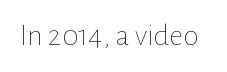
Tall strokes in this sample are plumb rather than angled. Plain, unruled lines of type. No chunkiness to these letters — they're not bold. Looks like regular typesetting: each glyph gets only the width it needs.
